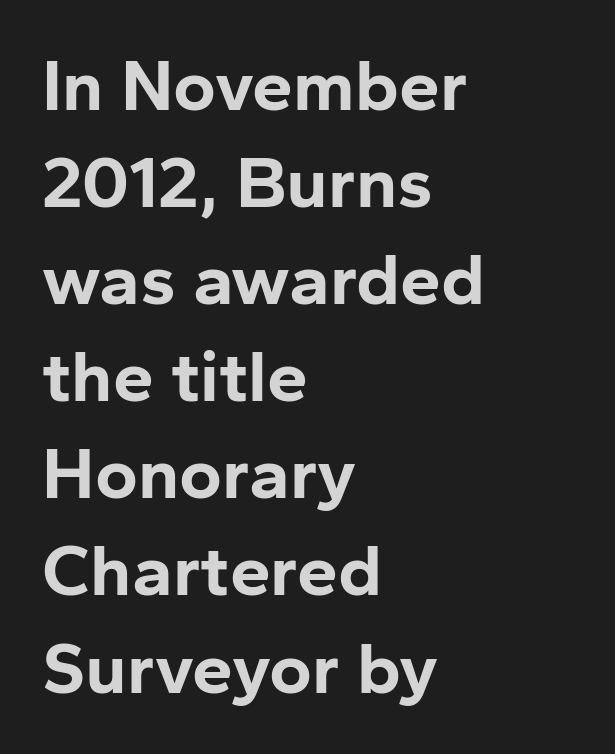
Q: Is the text bold? A: Yes.
Q: Is the text italic (slanted)? A: No, it is upright.
Q: Is the typeface a serif or a sans-serif typeface? A: Sans-serif.
Q: Is the text underlined? A: No.
Q: How is the paragraph aligned? A: Left-aligned.
Q: Is the spacing between letters normal or unusually wide? A: Normal.
Q: Is the spacing between lines tight, normal or loose? A: Normal.
Q: Width (condensed, normal, or wide)? A: Normal.
Q: Stroke contrast? A: Low.
Q: x-height? A: Medium.
Q: Monospaced? A: No.
